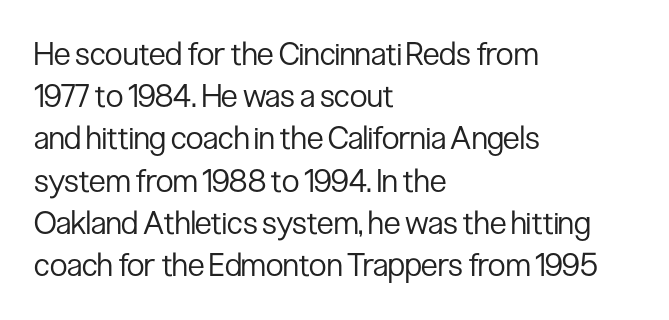
{"serif": "no", "italic": "no", "bold": "no", "weight": "regular", "width": "condensed", "stroke_contrast": "low", "x_height": "medium", "monospaced": "no", "underline": "no", "align": "left", "line_spacing": "normal", "line_spacing_ratio": 1.32, "letter_spacing": "normal", "letter_spacing_em": 0.0, "glyph_px": 32}
